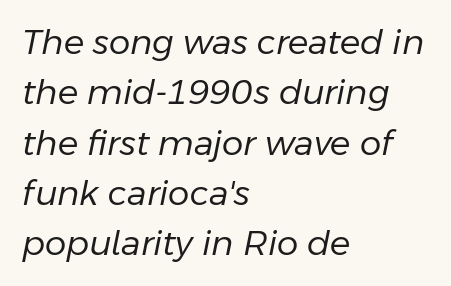
The image shows 34 px regular-weight type, italic (leaning right); set left-aligned, normal line spacing (1.48x), normal letter spacing, not underlined; low stroke contrast and a medium x-height.
